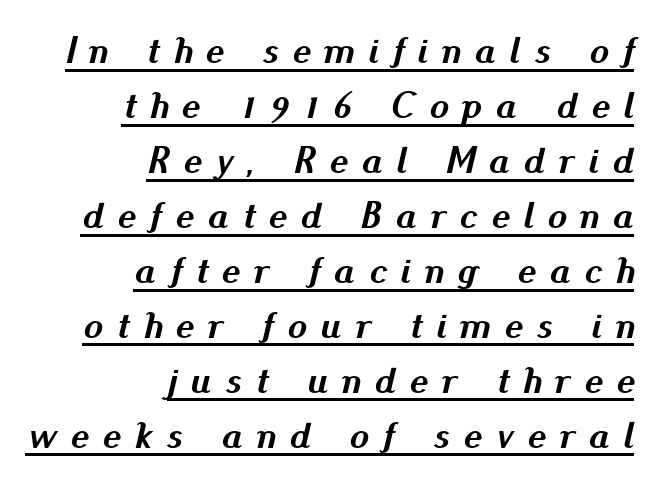
Is there much room between lines? A standard amount, neither cramped nor airy. The whole block is typeset with a tilt. Each glyph is drawn with heavy, bold strokes. Do the characters align in a grid? No, the font is proportional. Observe the wide spacing: letters keep a clear distance from each other.
